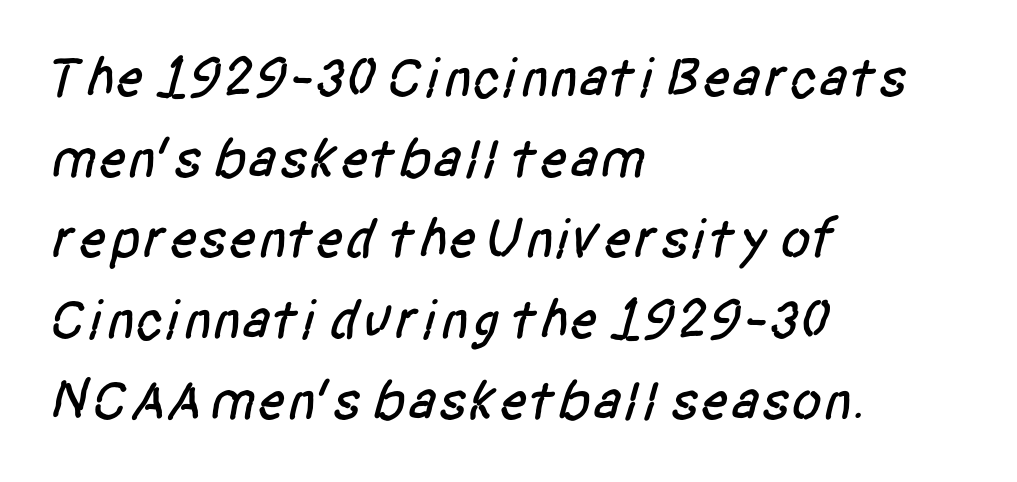
Q: Is the typeface a serif or a sans-serif typeface? A: Sans-serif.
Q: Is the text underlined? A: No.
Q: How is the paragraph aligned? A: Left-aligned.
Q: Is the spacing between letters normal or unusually wide? A: Normal.
Q: Is the spacing between lines tight, normal or loose? A: Normal.
Q: Width (condensed, normal, or wide)? A: Condensed.
Q: Stroke contrast? A: Low.
Q: x-height? A: Large.
Q: Monospaced? A: No.
